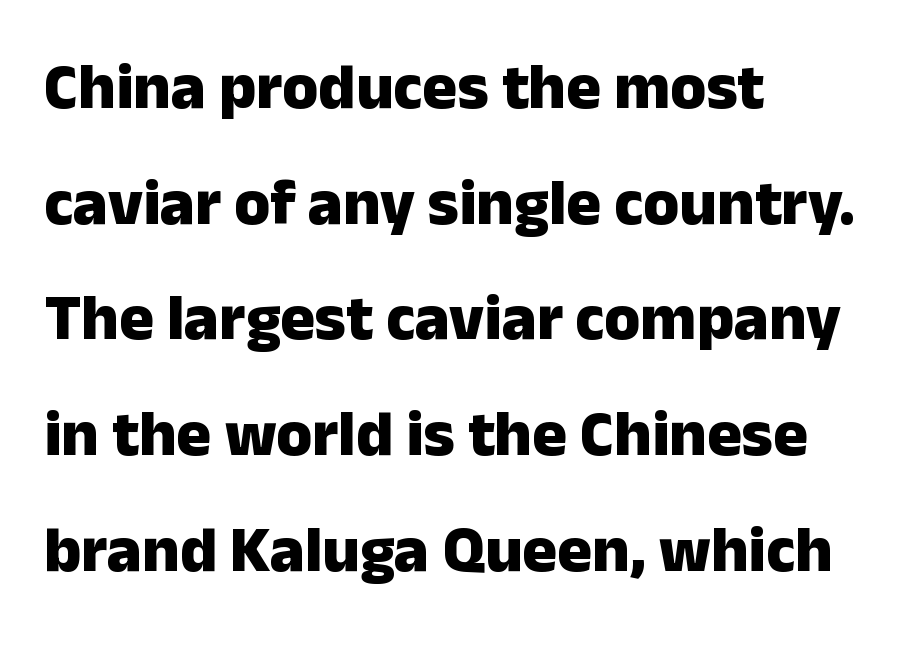
Q: Is the text bold? A: Yes.
Q: Is the text italic (slanted)? A: No, it is upright.
Q: Is the typeface a serif or a sans-serif typeface? A: Sans-serif.
Q: Is the text underlined? A: No.
Q: How is the paragraph aligned? A: Left-aligned.
Q: Is the spacing between letters normal or unusually wide? A: Normal.
Q: Width (condensed, normal, or wide)? A: Normal.
Q: Stroke contrast? A: Low.
Q: x-height? A: Medium.
Q: Monospaced? A: No.
